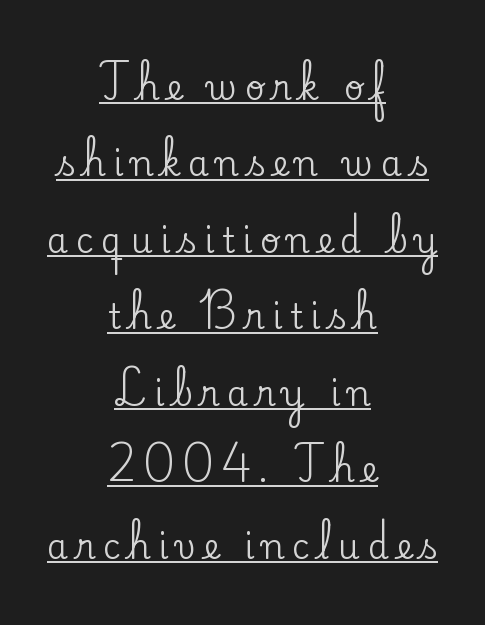
Q: Is the text italic (slanted)? A: No, it is upright.
Q: Is the typeface a serif or a sans-serif typeface? A: Serif.
Q: Is the text underlined? A: Yes.
Q: How is the paragraph aligned? A: Centered.
Q: Is the spacing between letters normal or unusually wide? A: Unusually wide.
Q: Is the spacing between lines tight, normal or loose? A: Loose.
Q: Width (condensed, normal, or wide)? A: Normal.
Q: Stroke contrast? A: Low.
Q: x-height? A: Small.
Q: Monospaced? A: No.
